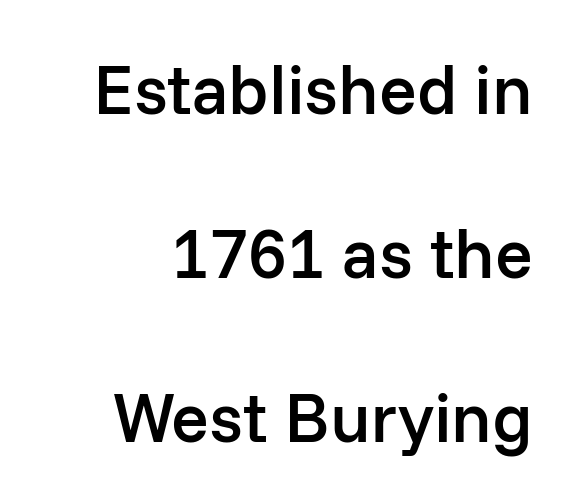
{"serif": "no", "italic": "no", "bold": "semi", "weight": "semibold", "width": "normal", "stroke_contrast": "low", "x_height": "medium", "monospaced": "no", "underline": "no", "line_spacing": "loose", "line_spacing_ratio": 2.34, "letter_spacing": "normal", "letter_spacing_em": 0.0, "glyph_px": 70}
